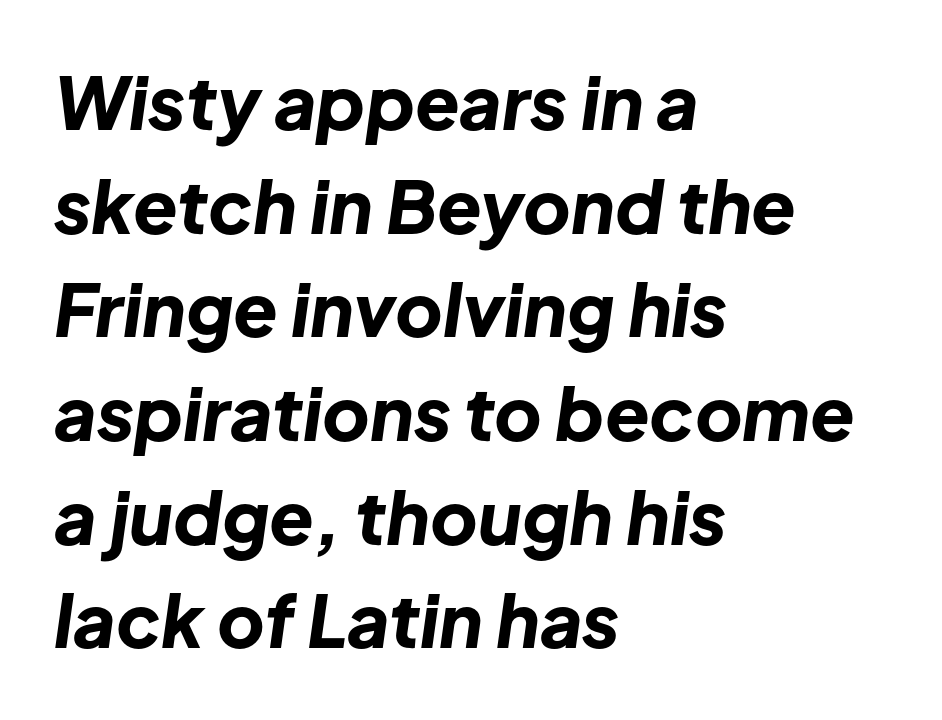
Q: Is the text bold? A: Yes.
Q: Is the text italic (slanted)? A: Yes, it leans right by about 8 degrees.
Q: Is the text underlined? A: No.
Q: How is the paragraph aligned? A: Left-aligned.
Q: Is the spacing between letters normal or unusually wide? A: Normal.
Q: Is the spacing between lines tight, normal or loose? A: Normal.
Q: Width (condensed, normal, or wide)? A: Normal.
Q: Stroke contrast? A: Low.
Q: x-height? A: Medium.
Q: Monospaced? A: No.
